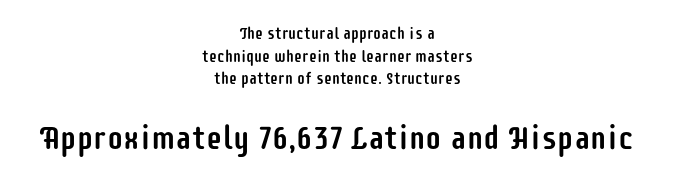
{"serif": "no", "italic": "no", "width": "condensed", "stroke_contrast": "low", "x_height": "large", "monospaced": "no", "underline": "no", "align": "center", "line_spacing": "normal", "line_spacing_ratio": 1.41, "letter_spacing": "normal", "letter_spacing_em": 0.0, "larger_block": "second", "size_ratio": 2.06, "glyph_px": 33}
